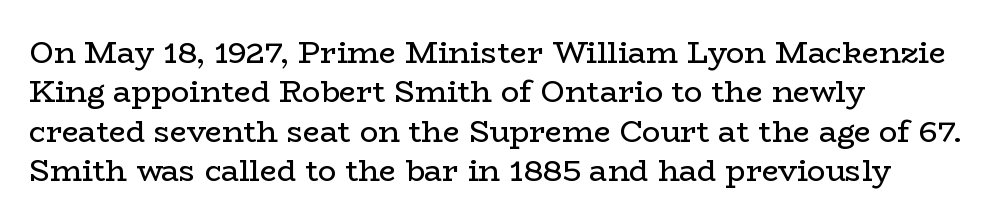
{"serif": "yes", "italic": "no", "bold": "no", "weight": "regular", "width": "wide", "stroke_contrast": "low", "x_height": "medium", "monospaced": "no", "underline": "no", "align": "left", "line_spacing": "normal", "line_spacing_ratio": 1.31, "letter_spacing": "normal", "letter_spacing_em": 0.0, "glyph_px": 30}
